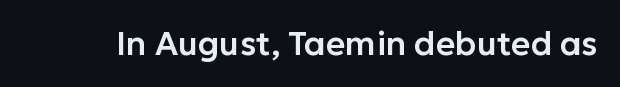
Q: Is the text italic (slanted)? A: No, it is upright.
Q: Is the typeface a serif or a sans-serif typeface? A: Sans-serif.
Q: Is the text underlined? A: No.
Q: Is the spacing between letters normal or unusually wide? A: Normal.
Q: Width (condensed, normal, or wide)? A: Normal.
Q: Stroke contrast? A: Low.
Q: x-height? A: Medium.
Q: Monospaced? A: No.
